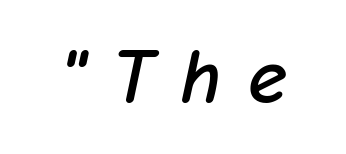
{"italic": "yes", "lean": "right", "slant_degrees": 12, "width": "normal", "stroke_contrast": "low", "x_height": "medium", "monospaced": "no", "underline": "no", "letter_spacing": "wide", "letter_spacing_em": 0.34, "glyph_px": 79}
